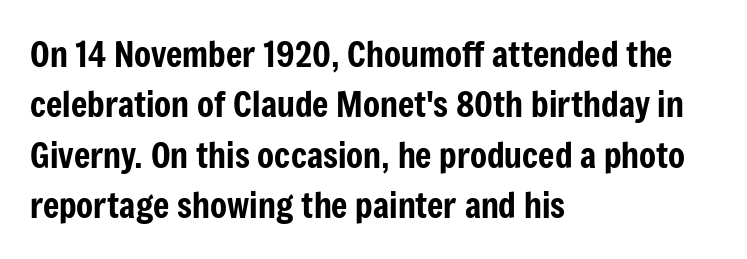
Q: Is the text italic (slanted)? A: No, it is upright.
Q: Is the typeface a serif or a sans-serif typeface? A: Sans-serif.
Q: Is the text underlined? A: No.
Q: How is the paragraph aligned? A: Left-aligned.
Q: Is the spacing between letters normal or unusually wide? A: Normal.
Q: Is the spacing between lines tight, normal or loose? A: Normal.
Q: Width (condensed, normal, or wide)? A: Condensed.
Q: Stroke contrast? A: Low.
Q: x-height? A: Medium.
Q: Monospaced? A: No.
